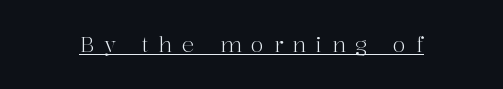
The image shows 21 px text type, upright; set unusually wide letter spacing (+0.46 em), underlined.
